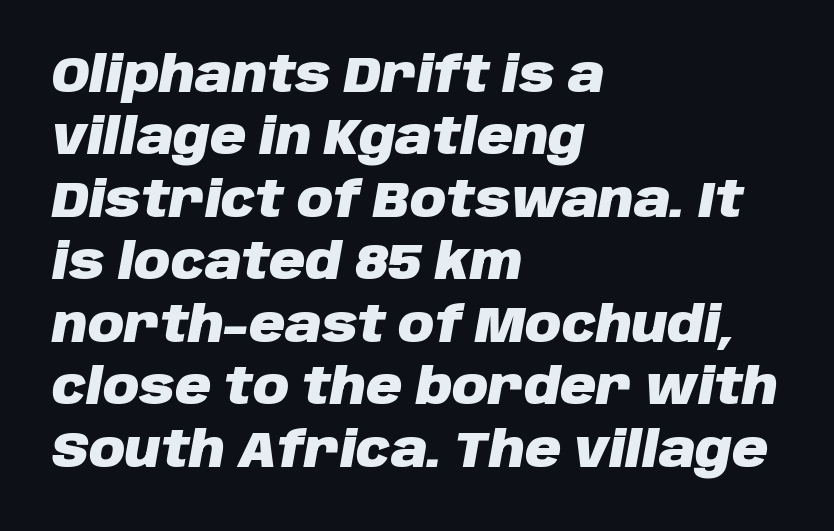
The image shows 50 px heavy type, italic (leaning right); set left-aligned, normal line spacing (1.25x), normal letter spacing, not underlined; low stroke contrast and a large x-height.
